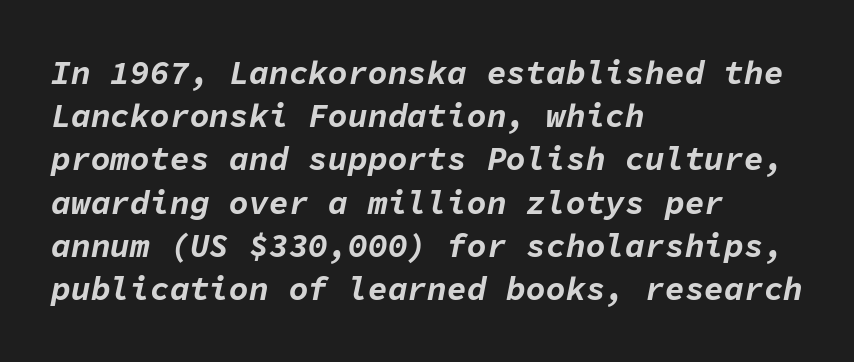
Q: Is the text bold? A: Yes.
Q: Is the text italic (slanted)? A: Yes, it leans right by about 11 degrees.
Q: Is the text underlined? A: No.
Q: How is the paragraph aligned? A: Left-aligned.
Q: Is the spacing between letters normal or unusually wide? A: Normal.
Q: Is the spacing between lines tight, normal or loose? A: Normal.
Q: Width (condensed, normal, or wide)? A: Normal.
Q: Stroke contrast? A: Low.
Q: x-height? A: Medium.
Q: Monospaced? A: Yes.
